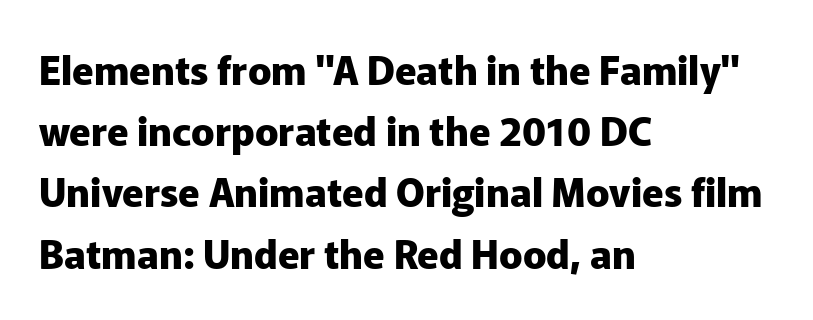
Q: Is the text bold? A: Yes.
Q: Is the text italic (slanted)? A: No, it is upright.
Q: Is the typeface a serif or a sans-serif typeface? A: Sans-serif.
Q: Is the text underlined? A: No.
Q: How is the paragraph aligned? A: Left-aligned.
Q: Is the spacing between letters normal or unusually wide? A: Normal.
Q: Is the spacing between lines tight, normal or loose? A: Normal.
Q: Width (condensed, normal, or wide)? A: Normal.
Q: Stroke contrast? A: Low.
Q: x-height? A: Medium.
Q: Monospaced? A: No.
